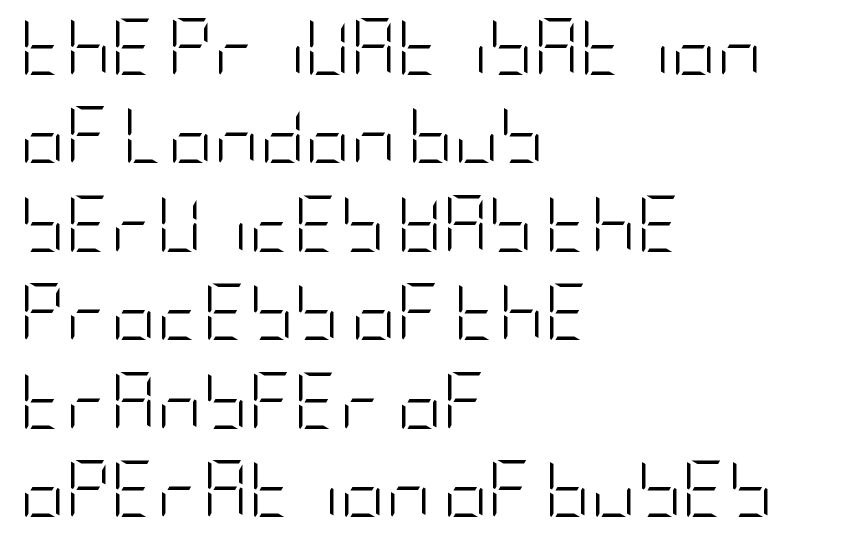
Regarding serifs, this sample does without them. The vertical gap from one line to the next is medium. Is there any slant? The stems are plumb. Every row of glyphs begins at an identical x-position on the left.
